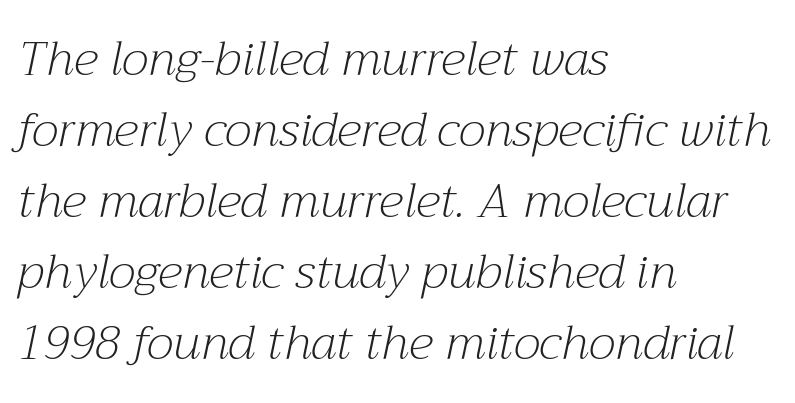
A typesetter would label this face a serif. Regular leading. Line beginnings align vertically; line endings do not. The passage shown is typed in a proportional face where columns would drift. The passage shown leans; its letterforms are oblique.
